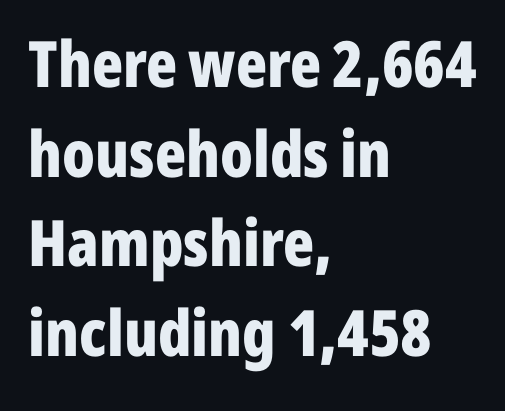
The image shows 64 px bold, condensed sans-serif type, upright; set left-aligned, normal line spacing (1.4x), normal letter spacing, not underlined; low stroke contrast and a medium x-height.
